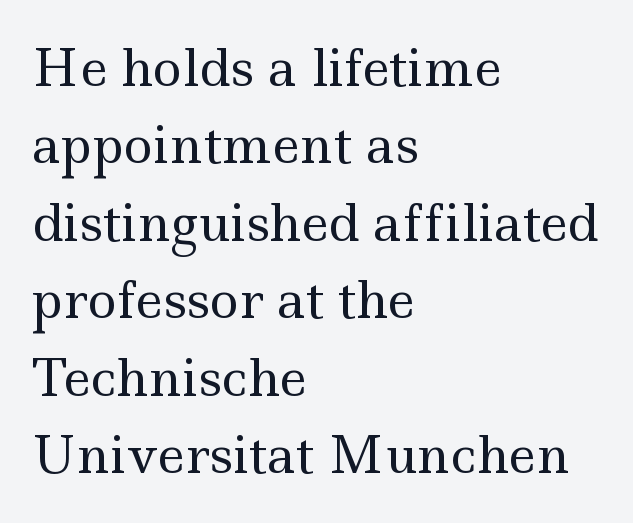
{"serif": "yes", "italic": "no", "bold": "no", "weight": "regular", "width": "wide", "x_height": "small", "monospaced": "no", "underline": "no", "align": "left", "line_spacing": "normal", "line_spacing_ratio": 1.55, "letter_spacing": "normal", "letter_spacing_em": 0.0, "glyph_px": 50}
